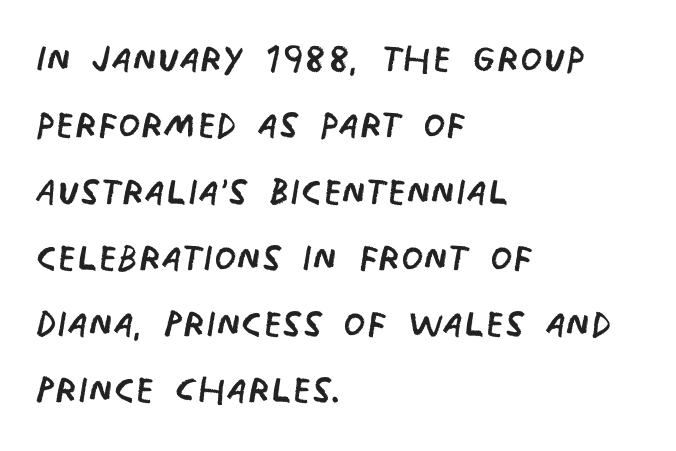
The image shows 51 px regular-weight, condensed sans-serif type; set left-aligned, normal line spacing (1.3x), normal letter spacing, not underlined; low stroke contrast and a large x-height.
